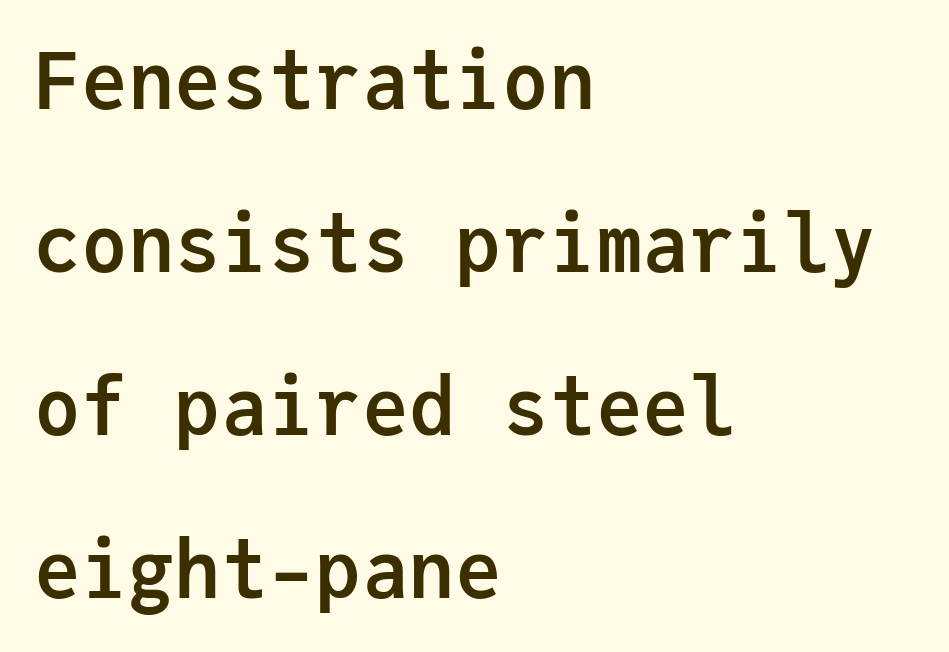
Q: Is the text bold? A: Yes.
Q: Is the text italic (slanted)? A: No, it is upright.
Q: Is the typeface a serif or a sans-serif typeface? A: Sans-serif.
Q: Is the text underlined? A: No.
Q: How is the paragraph aligned? A: Left-aligned.
Q: Is the spacing between letters normal or unusually wide? A: Normal.
Q: Is the spacing between lines tight, normal or loose? A: Loose.
Q: Width (condensed, normal, or wide)? A: Normal.
Q: Stroke contrast? A: Low.
Q: x-height? A: Medium.
Q: Monospaced? A: Yes.
